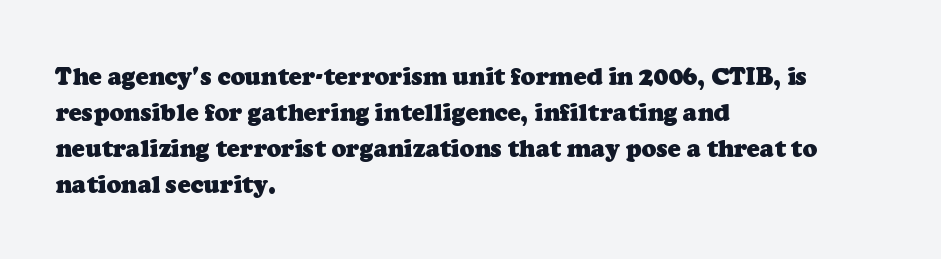
Q: Is the text bold? A: Yes.
Q: Is the text underlined? A: No.
Q: How is the paragraph aligned? A: Left-aligned.
Q: Is the spacing between letters normal or unusually wide? A: Normal.
Q: Is the spacing between lines tight, normal or loose? A: Normal.
